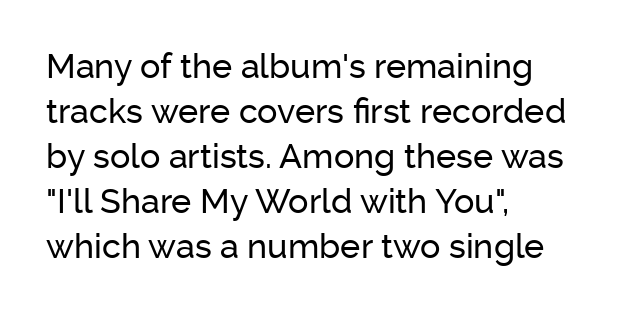
The image shows 34 px sans-serif type, upright; set left-aligned, normal line spacing (1.32x), normal letter spacing, not underlined; low stroke contrast and a medium x-height.
